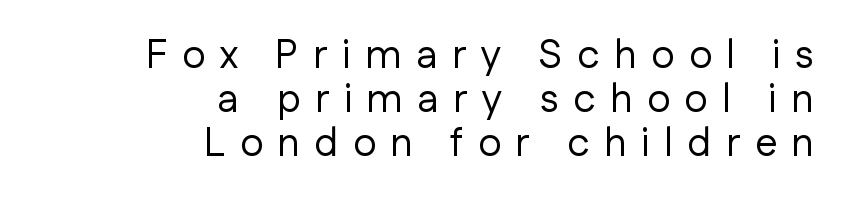
{"serif": "no", "italic": "no", "bold": "no", "weight": "regular", "width": "normal", "stroke_contrast": "low", "x_height": "medium", "monospaced": "no", "underline": "no", "align": "right", "line_spacing": "tight", "line_spacing_ratio": 1.1, "letter_spacing": "wide", "letter_spacing_em": 0.36, "glyph_px": 40}
